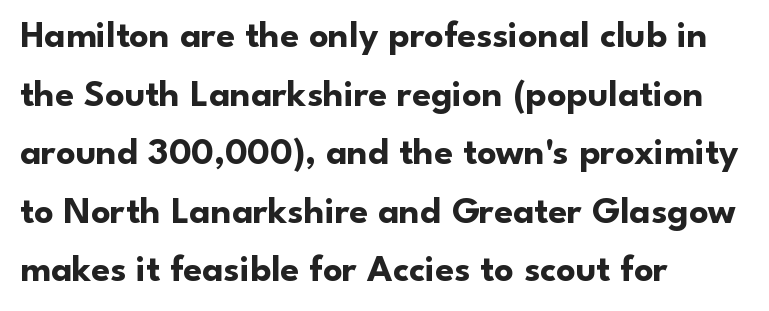
The image shows 38 px bold sans-serif type, upright; set left-aligned, normal line spacing (1.54x), normal letter spacing, not underlined; low stroke contrast and a small x-height.
